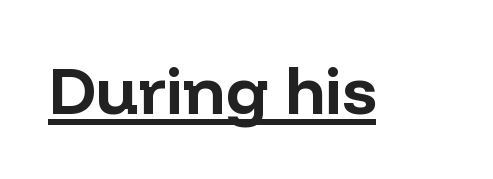
{"serif": "no", "italic": "no", "bold": "yes", "weight": "bold", "width": "normal", "stroke_contrast": "low", "x_height": "medium", "monospaced": "no", "underline": "yes", "letter_spacing": "normal", "letter_spacing_em": 0.0, "glyph_px": 66}
